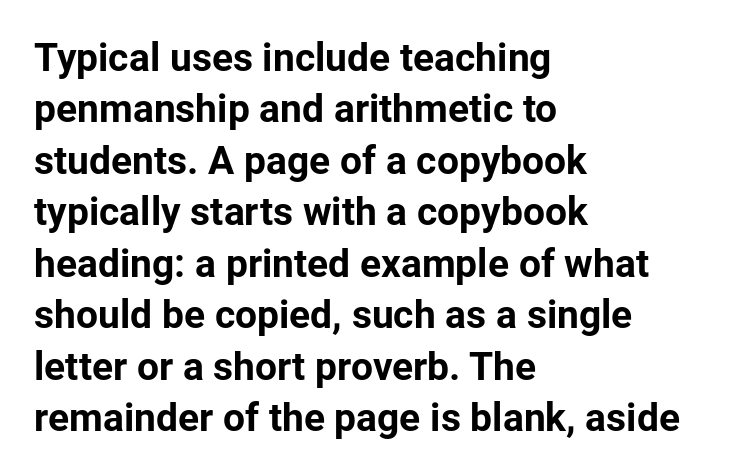
{"serif": "no", "italic": "no", "bold": "yes", "weight": "bold", "width": "normal", "stroke_contrast": "low", "x_height": "medium", "monospaced": "no", "underline": "no", "align": "left", "line_spacing": "normal", "line_spacing_ratio": 1.32, "letter_spacing": "normal", "letter_spacing_em": 0.0, "glyph_px": 39}
